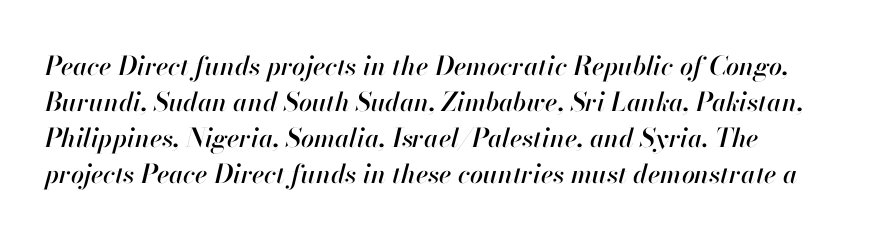
{"italic": "yes", "lean": "right", "slant_degrees": 13, "underline": "no", "align": "left", "line_spacing": "normal", "line_spacing_ratio": 1.39, "letter_spacing": "normal", "letter_spacing_em": 0.0, "glyph_px": 26}
